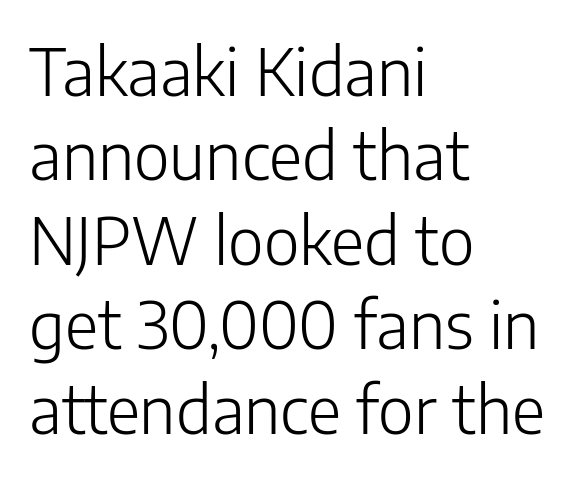
The image shows 65 px light sans-serif type, upright; set left-aligned, normal line spacing (1.3x), normal letter spacing, not underlined; low stroke contrast and a medium x-height.
